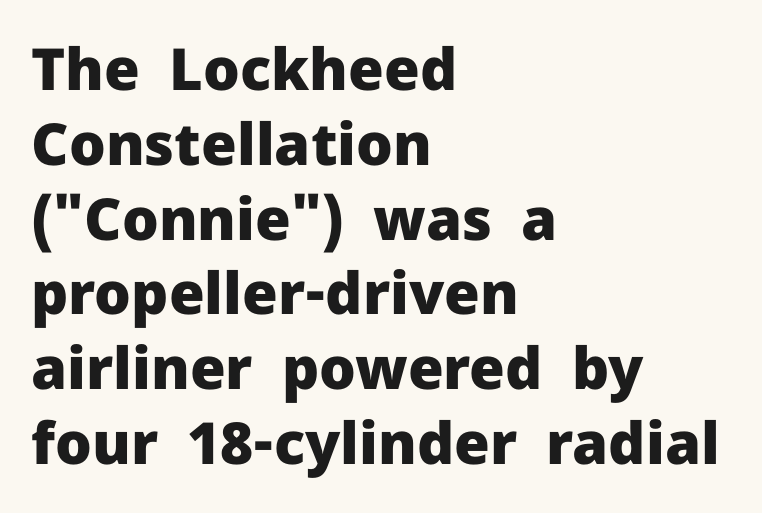
Vertical strokes here are truly vertical. Compared with a centered layout, this one pins lines to the left instead. Compared with typical body copy, the letter spacing here is the same. One glance says typical: line gaps are just what's usual. Each row of text sits above clean, open space.
